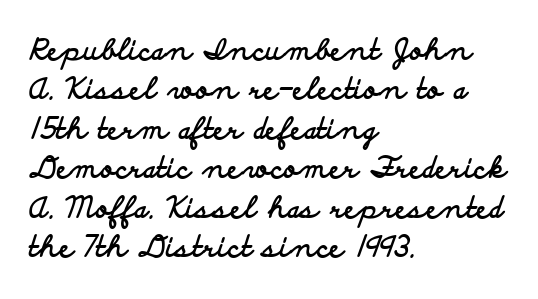
This is heavy type, rendered in bold. What's the leading like? Ordinary, nothing unusual. This sample has the flowing, uneven cadence of proportional lettering.
